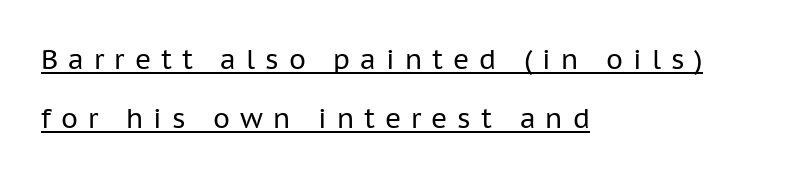
Beneath each row of characters lies a ruled line. This rendering uses left alignment, leaving the right contour irregular. The lines are spread far apart with generous leading. Style check: upright. You could only call the tracking loose — the letters float apart.
